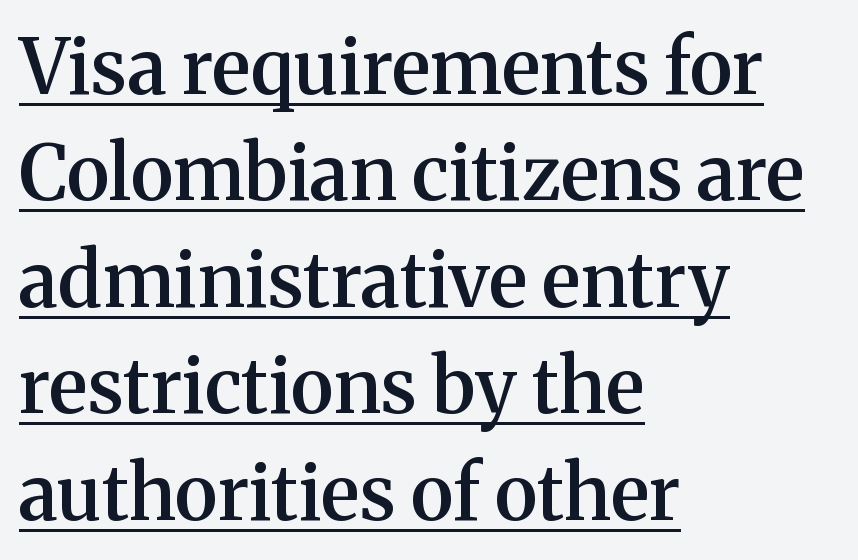
The strokes are fattened partway — semibold, not bold. The rendering shows small feet on the letterforms — a serif design. Underlining? Definitely there. Is this a fixed-width face? No — the glyphs have proportional, varying widths. Caption: multi-line text, flush left, ragged right.
